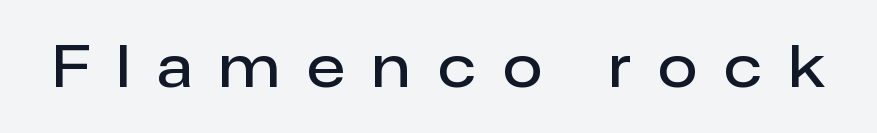
The image shows 57 px semibold sans-serif type, upright; set unusually wide letter spacing (+0.48 em), not underlined; low stroke contrast and a medium x-height.
